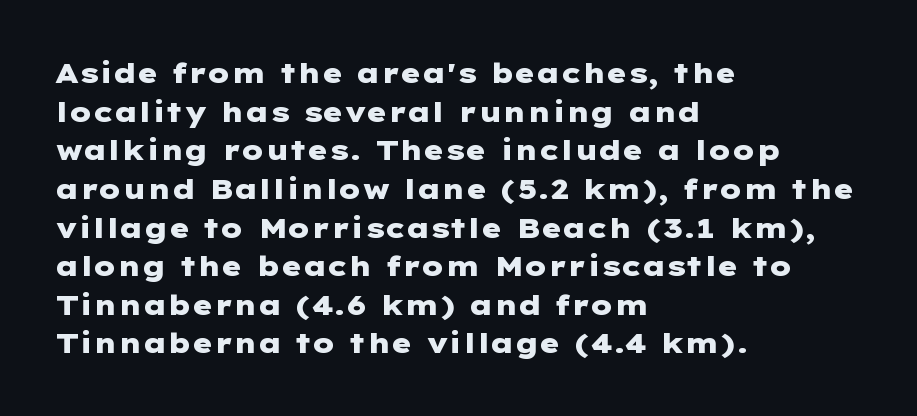
Q: Is the text bold? A: Yes.
Q: Is the text italic (slanted)? A: No, it is upright.
Q: Is the typeface a serif or a sans-serif typeface? A: Sans-serif.
Q: Is the text underlined? A: No.
Q: How is the paragraph aligned? A: Left-aligned.
Q: Is the spacing between letters normal or unusually wide? A: Normal.
Q: Is the spacing between lines tight, normal or loose? A: Normal.
Q: Width (condensed, normal, or wide)? A: Wide.
Q: Stroke contrast? A: Low.
Q: x-height? A: Medium.
